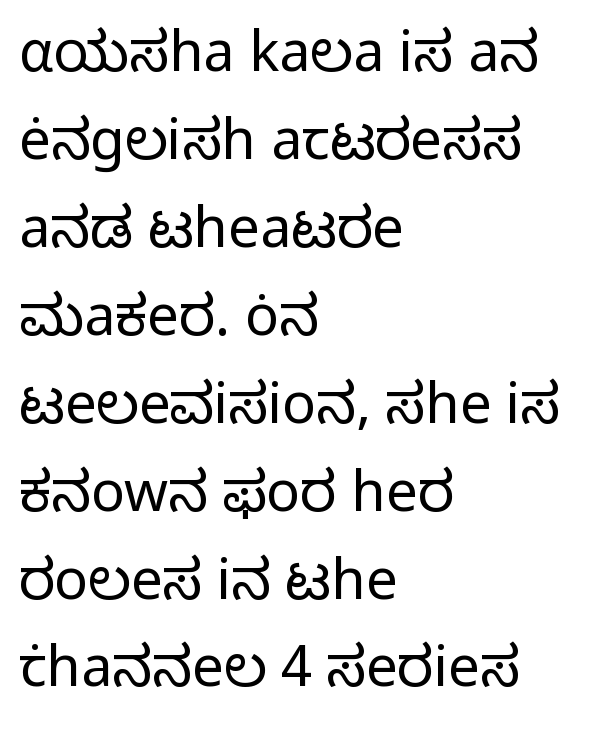
The image shows 56 px regular-weight sans-serif type, upright; set left-aligned, normal line spacing (1.57x), normal letter spacing, not underlined; low stroke contrast and a medium x-height.
